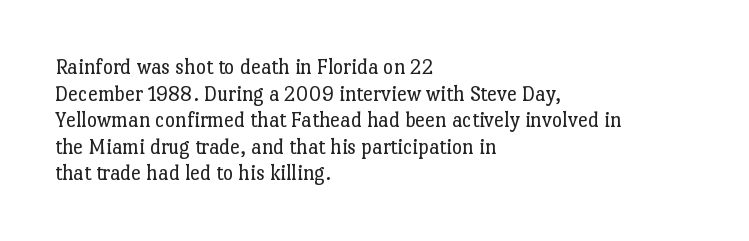
Q: Is the text bold? A: No.
Q: Is the text italic (slanted)? A: No, it is upright.
Q: Is the text underlined? A: No.
Q: How is the paragraph aligned? A: Left-aligned.
Q: Is the spacing between letters normal or unusually wide? A: Normal.
